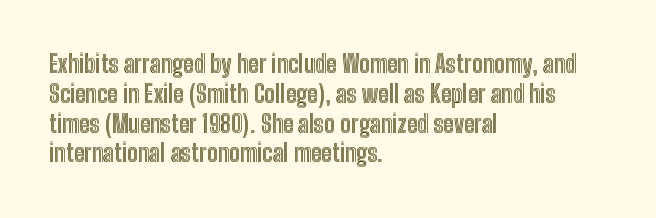
{"italic": "no", "underline": "no", "align": "left", "line_spacing_ratio": 1.24, "letter_spacing": "normal", "letter_spacing_em": 0.0, "glyph_px": 24}
